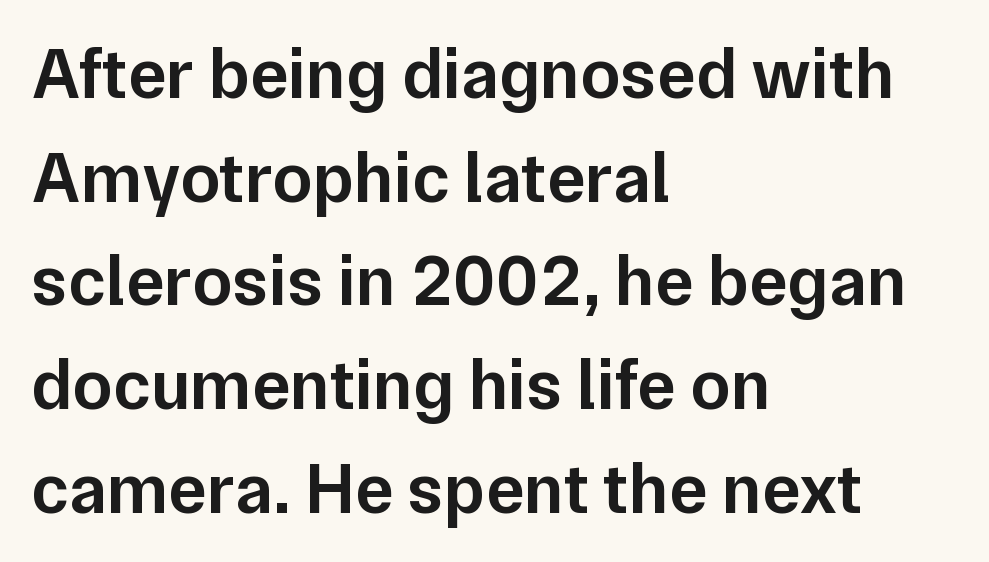
{"serif": "no", "italic": "no", "bold": "semi", "weight": "semibold", "width": "normal", "stroke_contrast": "low", "x_height": "medium", "monospaced": "no", "underline": "no", "align": "left", "line_spacing": "normal", "line_spacing_ratio": 1.44, "letter_spacing": "normal", "letter_spacing_em": 0.0, "glyph_px": 72}
